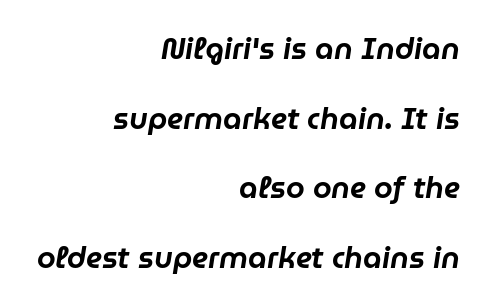
The image shows 30 px text type, italic (leaning right); set right-aligned, loose line spacing (2.32x), normal letter spacing, not underlined; low stroke contrast and a medium x-height.
